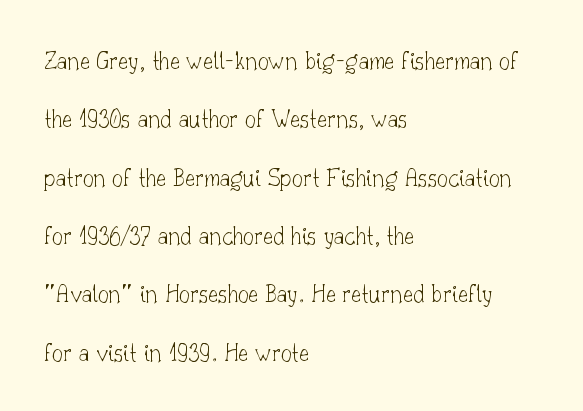
Q: Is the text bold? A: No.
Q: Is the text italic (slanted)? A: No, it is upright.
Q: Is the text underlined? A: No.
Q: How is the paragraph aligned? A: Left-aligned.
Q: Is the spacing between letters normal or unusually wide? A: Normal.
Q: Is the spacing between lines tight, normal or loose? A: Loose.
